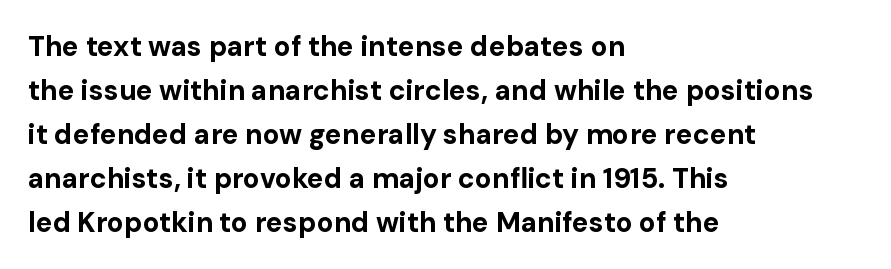
{"serif": "no", "italic": "no", "bold": "yes", "weight": "bold", "width": "normal", "stroke_contrast": "low", "x_height": "medium", "monospaced": "no", "underline": "no", "align": "left", "line_spacing": "normal", "line_spacing_ratio": 1.57, "letter_spacing": "normal", "letter_spacing_em": 0.0, "glyph_px": 28}
